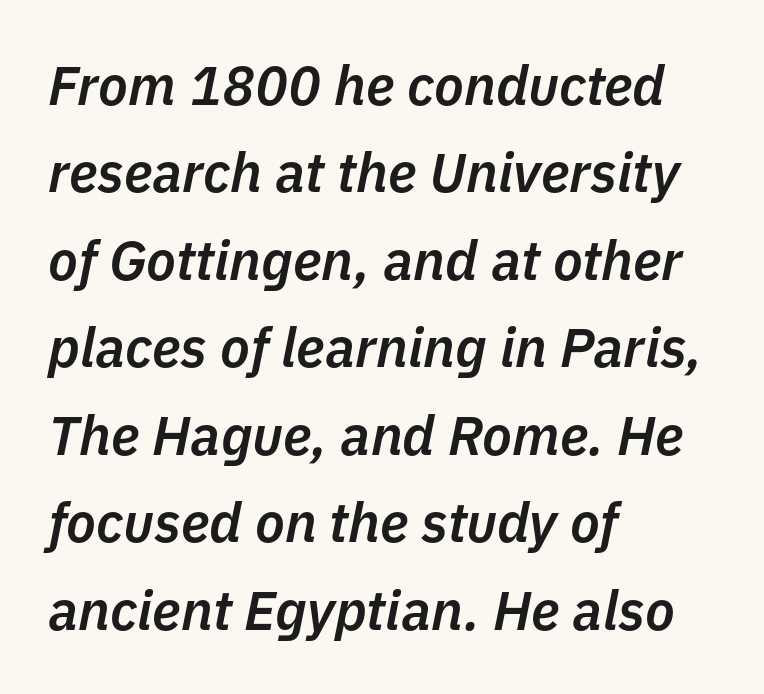
Caption: standard tracking, unaltered. This sample keeps an unexceptional amount of space between lines. What weight is shown? A semibold, between regular and bold. Is this a fixed-width face? No — the glyphs have proportional, varying widths.
